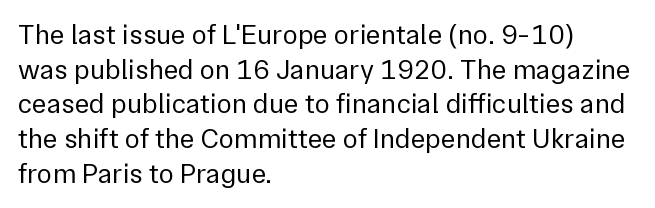
The image shows 28 px regular-weight sans-serif type, upright; set left-aligned, line spacing 1.24x, normal letter spacing, not underlined; low stroke contrast and a medium x-height.
